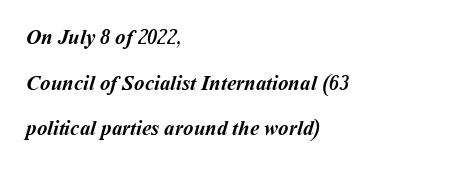
The image shows 21 px bold type; set left-aligned, loose line spacing (2.17x), normal letter spacing, not underlined.
